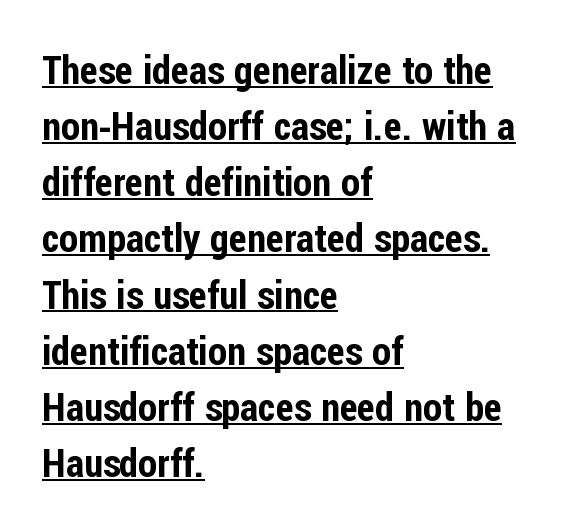
Q: Is the text italic (slanted)? A: No, it is upright.
Q: Is the typeface a serif or a sans-serif typeface? A: Sans-serif.
Q: Is the text underlined? A: Yes.
Q: How is the paragraph aligned? A: Left-aligned.
Q: Is the spacing between letters normal or unusually wide? A: Normal.
Q: Is the spacing between lines tight, normal or loose? A: Normal.
Q: Width (condensed, normal, or wide)? A: Condensed.
Q: Stroke contrast? A: Low.
Q: x-height? A: Medium.
Q: Monospaced? A: No.
